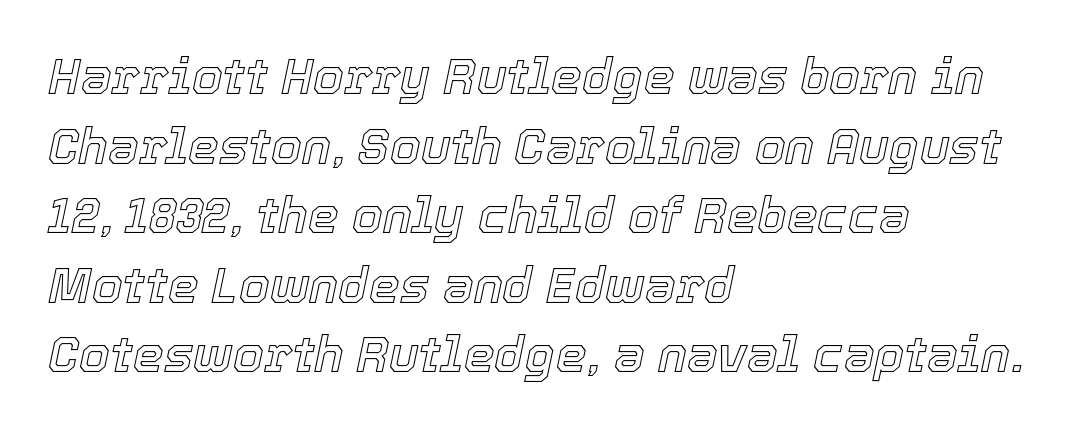
A clean baseline with only descenders dipping below it. The letters advance in unequal steps, a hallmark of proportional type. Is the letter spacing exaggerated? No — it looks like the ordinary default. The compositor pushed each line to the left boundary. This block has exactly the height ordinary leading produces. Rendered with sloped, italic letterforms.
